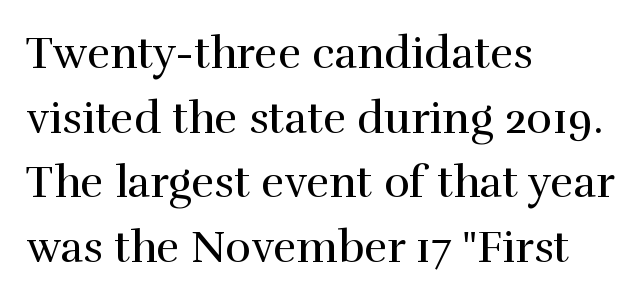
The image shows 44 px regular-weight serif type, upright; set left-aligned, normal line spacing (1.47x), normal letter spacing, not underlined; a medium x-height.
